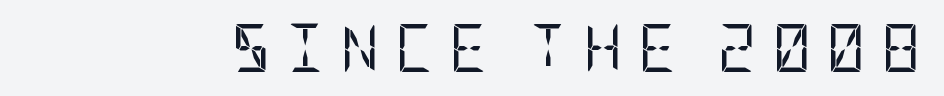
Type style note: lacks serifs. The letterforms stand isolated, each surrounded by extra space. You can tell it's not italic because the verticals are truly vertical. The passage shown is not underscored anywhere.
